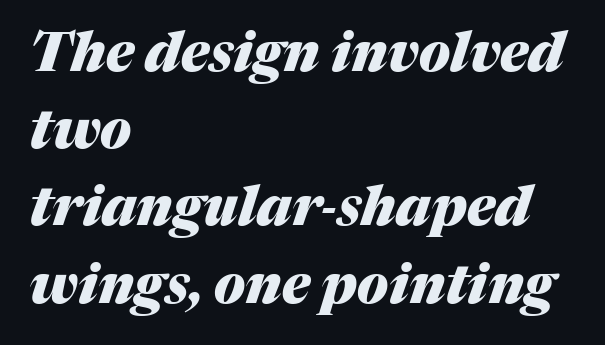
{"italic": "yes", "lean": "right", "slant_degrees": 17, "bold": "yes", "weight": "heavy", "width": "normal", "stroke_contrast": "medium", "x_height": "medium", "monospaced": "no", "underline": "no", "align": "left", "line_spacing": "normal", "line_spacing_ratio": 1.43, "letter_spacing": "normal", "letter_spacing_em": 0.0, "glyph_px": 54}
